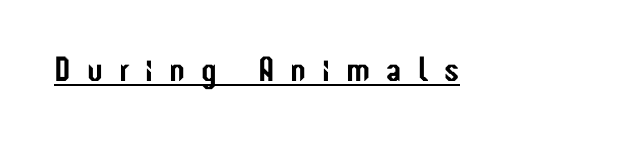
Q: Is the text italic (slanted)? A: No, it is upright.
Q: Is the typeface a serif or a sans-serif typeface? A: Sans-serif.
Q: Is the text underlined? A: Yes.
Q: Is the spacing between letters normal or unusually wide? A: Unusually wide.
Q: Width (condensed, normal, or wide)? A: Condensed.
Q: Stroke contrast? A: Low.
Q: x-height? A: Medium.
Q: Monospaced? A: No.
